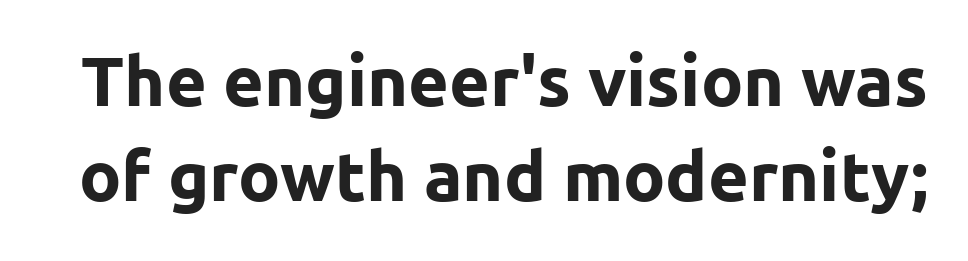
The face used here is proportionally spaced, like ordinary book or web type. Typographically, this falls in the sans-serif category. Interline gaps are of average width in this sample. The font's upright variant was chosen for this text. Plain, unruled lines of type. How are the letters spaced? Ordinarily, with no added tracking.
